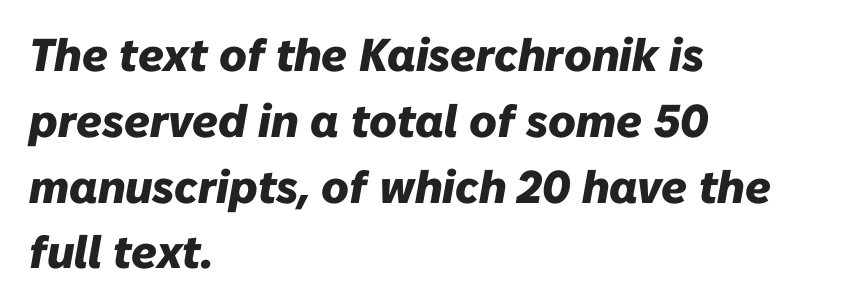
Weight check: bold — yes, fully. Compared with typical body copy, the letter spacing here is the same. You could not count columns in this text — the font is proportionally spaced. Compared with typical paragraphs, the rows here are spaced about the same.
